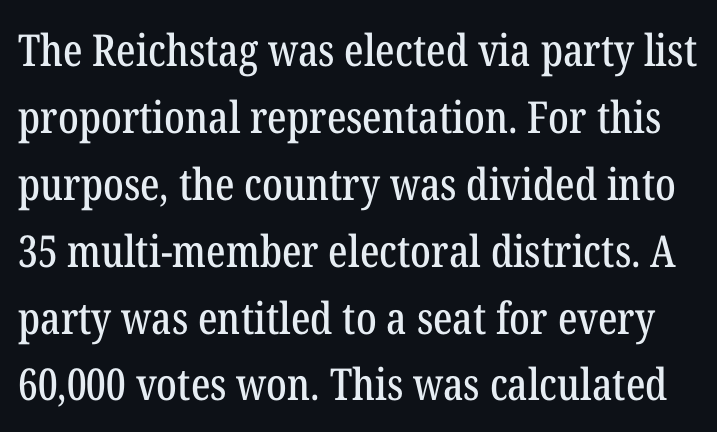
In terms of letterspacing, this is plain default setting. The space directly below the letters is spotless. The font's upright variant was chosen for this text. The passage shown is typeset with a serif family. This sample has the flowing, uneven cadence of proportional lettering.
